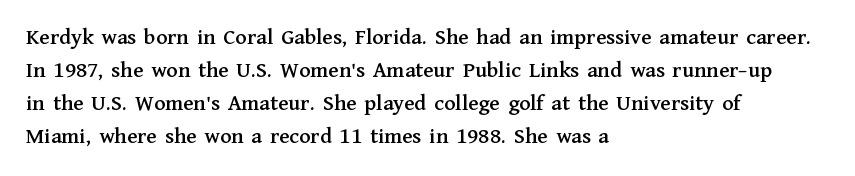
Q: Is the text italic (slanted)? A: No, it is upright.
Q: Is the text underlined? A: No.
Q: How is the paragraph aligned? A: Left-aligned.
Q: Is the spacing between letters normal or unusually wide? A: Normal.
Q: Is the spacing between lines tight, normal or loose? A: Normal.
